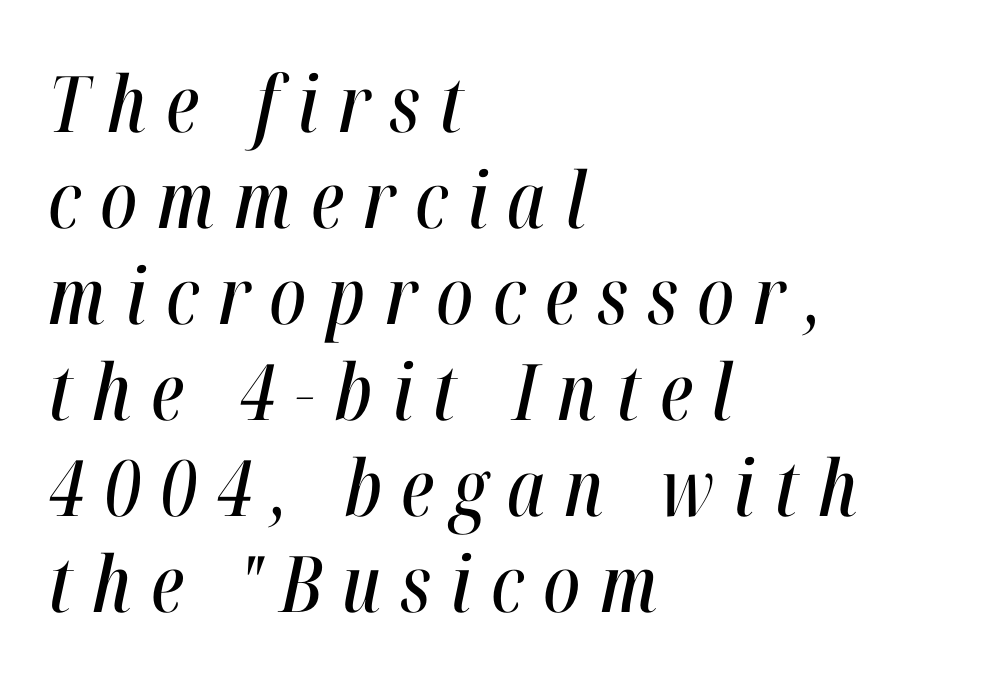
{"italic": "yes", "lean": "right", "slant_degrees": 12, "width": "condensed", "stroke_contrast": "high", "x_height": "medium", "monospaced": "no", "underline": "no", "align": "left", "line_spacing_ratio": 1.23, "letter_spacing": "wide", "letter_spacing_em": 0.25, "glyph_px": 78}
